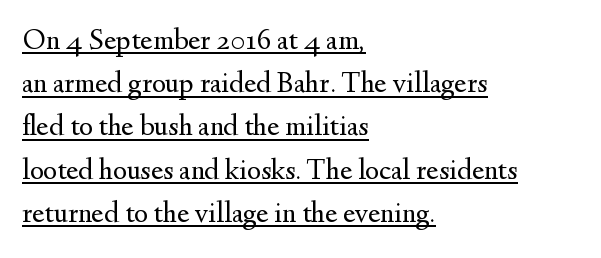
Q: Is the text bold? A: No.
Q: Is the text italic (slanted)? A: No, it is upright.
Q: Is the typeface a serif or a sans-serif typeface? A: Serif.
Q: Is the text underlined? A: Yes.
Q: How is the paragraph aligned? A: Left-aligned.
Q: Is the spacing between letters normal or unusually wide? A: Normal.
Q: Is the spacing between lines tight, normal or loose? A: Normal.
Q: Width (condensed, normal, or wide)? A: Normal.
Q: Stroke contrast? A: Medium.
Q: x-height? A: Small.
Q: Monospaced? A: No.
